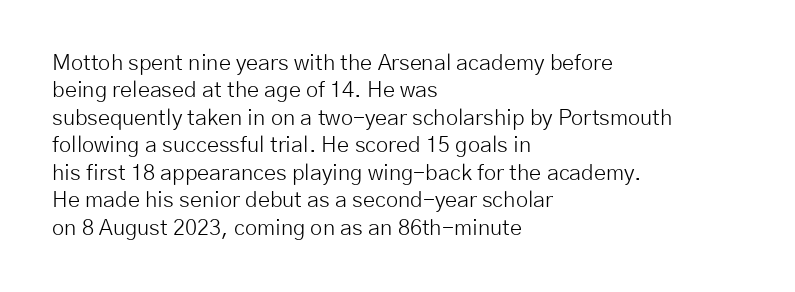
Counters stay open thanks to moderate or lighter strokes. All the whitespace from short lines collects on the right. Normally led — the rows are evenly, conventionally spaced. The glyphs are unaccompanied by any horizontal stroke below them.
